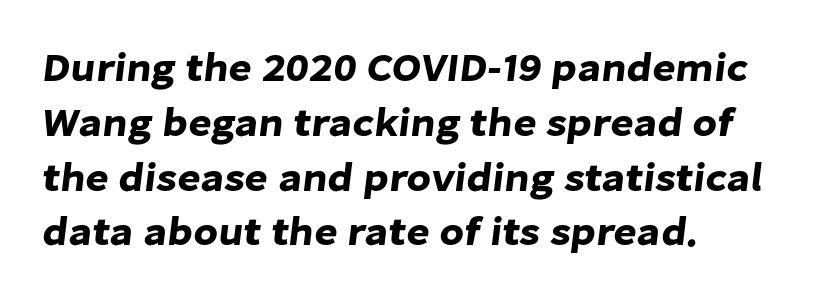
{"serif": "no", "width": "normal", "stroke_contrast": "low", "x_height": "medium", "monospaced": "no", "underline": "no", "align": "left", "line_spacing": "normal", "line_spacing_ratio": 1.37, "letter_spacing": "normal", "letter_spacing_em": 0.0, "glyph_px": 40}
